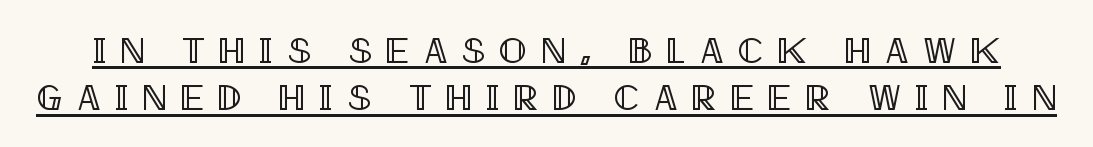
{"italic": "no", "width": "condensed", "x_height": "large", "monospaced": "no", "underline": "yes", "line_spacing": "normal", "line_spacing_ratio": 1.28, "letter_spacing": "wide", "letter_spacing_em": 0.38, "glyph_px": 37}
